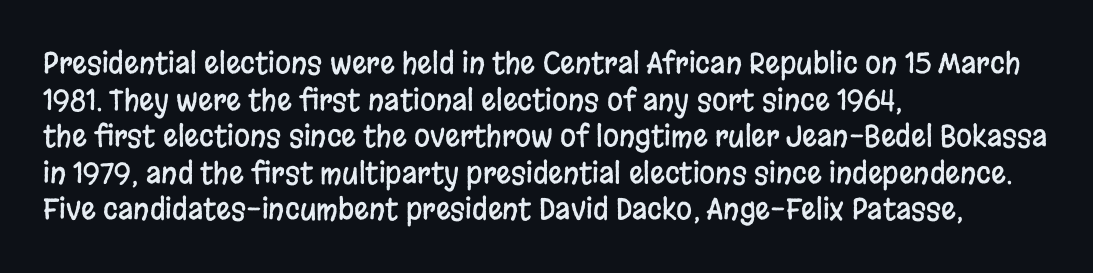
{"serif": "no", "italic": "no", "width": "condensed", "stroke_contrast": "low", "x_height": "large", "monospaced": "no", "underline": "no", "align": "left", "line_spacing": "normal", "line_spacing_ratio": 1.26, "letter_spacing": "normal", "letter_spacing_em": 0.0, "glyph_px": 29}
